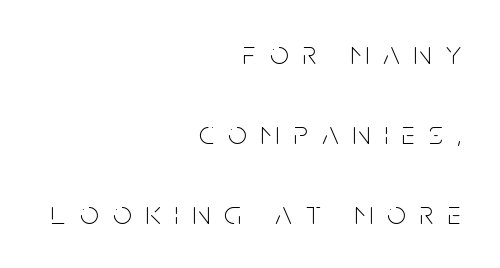
{"serif": "no", "italic": "no", "bold": "no", "weight": "thin", "width": "condensed", "stroke_contrast": "low", "x_height": "large", "monospaced": "no", "underline": "no", "align": "right", "line_spacing": "loose", "line_spacing_ratio": 2.42, "letter_spacing": "wide", "letter_spacing_em": 0.43, "glyph_px": 33}
